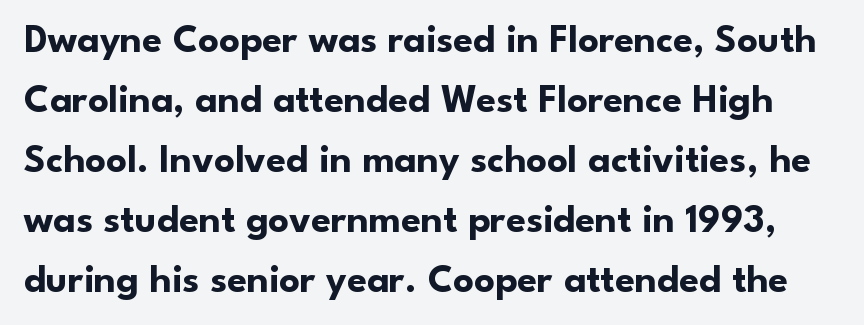
Q: Is the text bold? A: Yes.
Q: Is the text italic (slanted)? A: No, it is upright.
Q: Is the typeface a serif or a sans-serif typeface? A: Sans-serif.
Q: Is the text underlined? A: No.
Q: Is the spacing between letters normal or unusually wide? A: Normal.
Q: Is the spacing between lines tight, normal or loose? A: Normal.
Q: Width (condensed, normal, or wide)? A: Normal.
Q: Stroke contrast? A: Low.
Q: x-height? A: Small.
Q: Monospaced? A: No.
